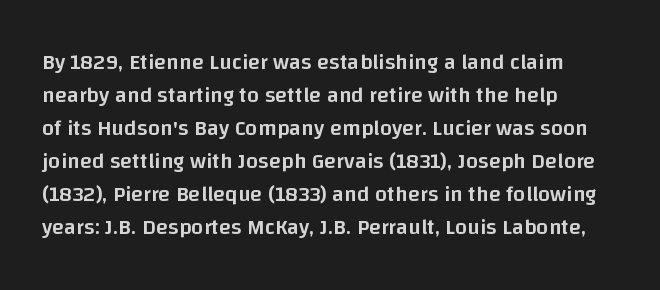
Q: Is the text bold? A: Semi-bold.
Q: Is the text italic (slanted)? A: No, it is upright.
Q: Is the text underlined? A: No.
Q: How is the paragraph aligned? A: Left-aligned.
Q: Is the spacing between letters normal or unusually wide? A: Normal.
Q: Is the spacing between lines tight, normal or loose? A: Normal.
